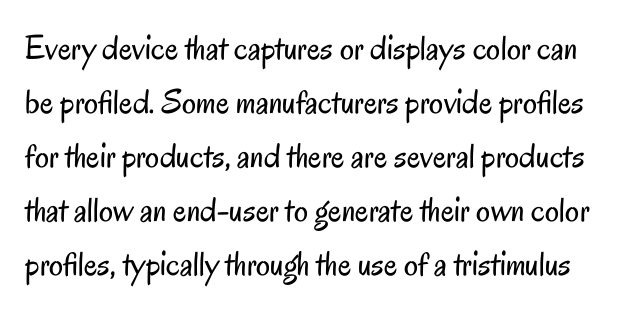
The image shows 35 px regular-weight, condensed sans-serif type, upright; set normal line spacing (1.54x), normal letter spacing, not underlined; low stroke contrast and a small x-height.
